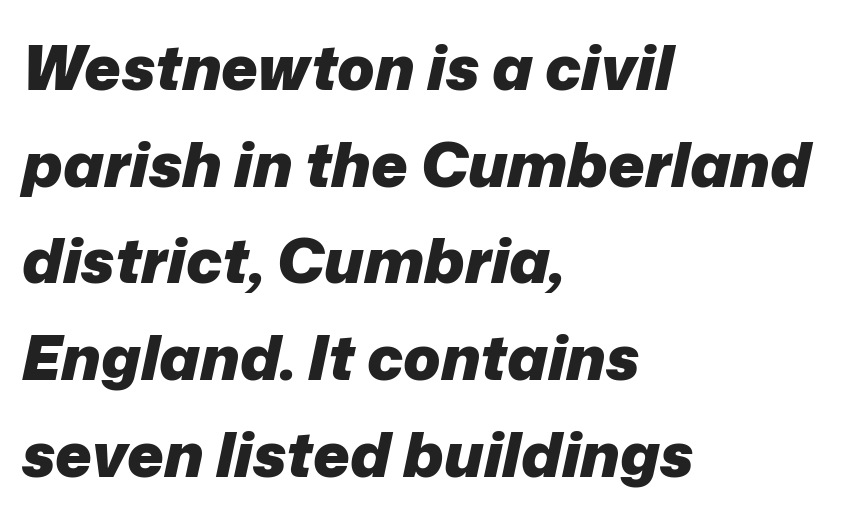
The glyphs are unaccompanied by any horizontal stroke below them. The letters advance in unequal steps, a hallmark of proportional type. No extra tracking has been applied to these lines. The glyphs look as if they've been sheared to an angle. This sample keeps an unexceptional amount of space between lines.
